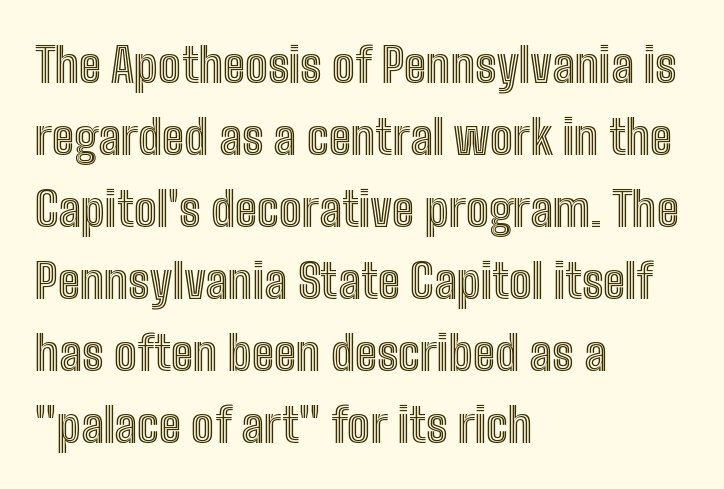
A typesetter would call this leading conventional body-copy spacing. Nothing unusual about the tracking: characters are spaced as the font intends. Does the lettering tilt? It doesn't — this is upright. Underline: absent.
